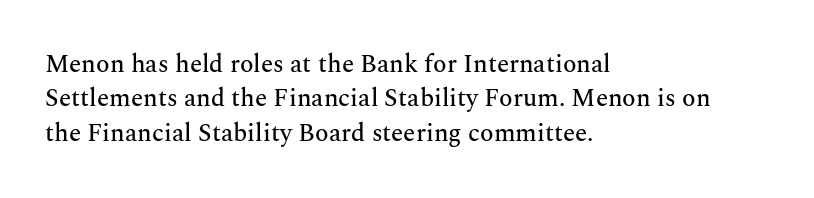
Style check: upright. All the whitespace from short lines collects on the right. Rule under the text: the space is simply empty. Leading matches the norm, producing a regular column.
